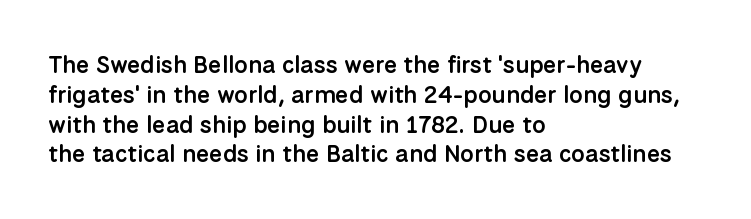
{"italic": "no", "bold": "semi", "underline": "no", "align": "left", "line_spacing_ratio": 1.24, "letter_spacing": "normal", "letter_spacing_em": 0.0, "glyph_px": 24}
